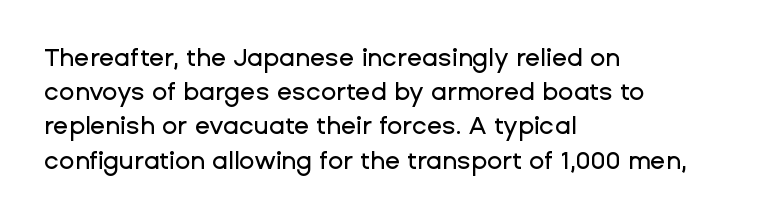
The image shows 25 px text type, upright; set left-aligned, normal line spacing (1.37x), normal letter spacing, not underlined.
